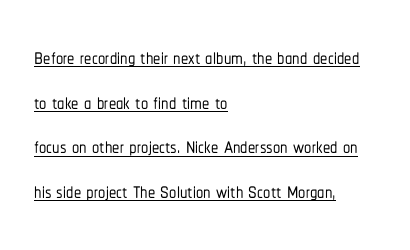
Q: Is the text italic (slanted)? A: No, it is upright.
Q: Is the typeface a serif or a sans-serif typeface? A: Sans-serif.
Q: Is the text underlined? A: Yes.
Q: How is the paragraph aligned? A: Left-aligned.
Q: Is the spacing between letters normal or unusually wide? A: Normal.
Q: Is the spacing between lines tight, normal or loose? A: Normal.
Q: Width (condensed, normal, or wide)? A: Condensed.
Q: Stroke contrast? A: Low.
Q: x-height? A: Medium.
Q: Monospaced? A: No.
